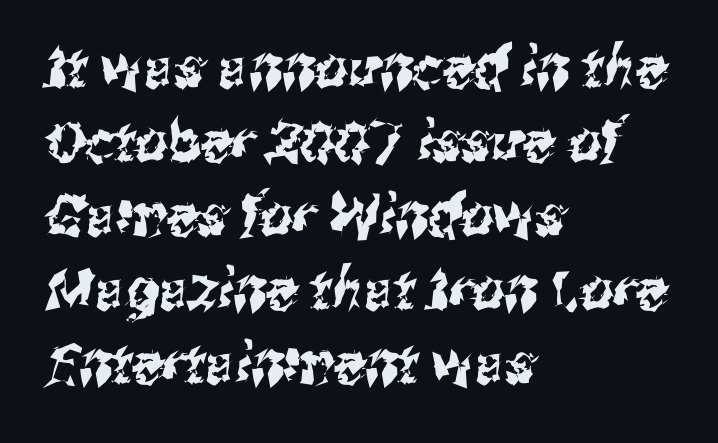
{"serif": "no", "width": "condensed", "stroke_contrast": "medium", "x_height": "medium", "monospaced": "no", "underline": "no", "align": "left", "line_spacing": "normal", "line_spacing_ratio": 1.3, "letter_spacing": "normal", "letter_spacing_em": 0.0, "glyph_px": 57}
